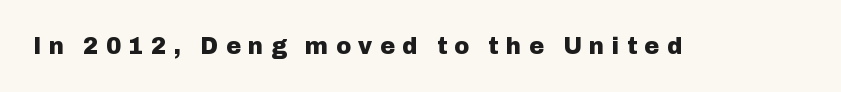
The axis of the letterforms is exactly vertical. Anything drawn beneath the words? Only blank space. Students, this is bold: see how much ink each stroke carries. What stands out about the letter spacing? Its width — letters are far apart.
